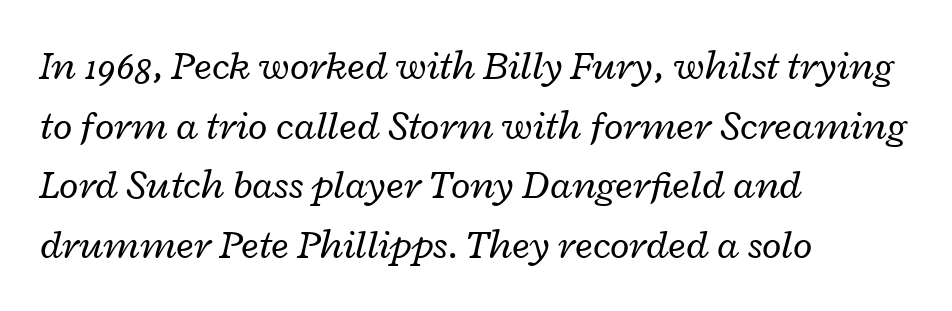
Q: Is the text bold? A: No.
Q: Is the text italic (slanted)? A: Yes, it leans right by about 12 degrees.
Q: Is the text underlined? A: No.
Q: How is the paragraph aligned? A: Left-aligned.
Q: Is the spacing between letters normal or unusually wide? A: Normal.
Q: Is the spacing between lines tight, normal or loose? A: Normal.
Q: Width (condensed, normal, or wide)? A: Wide.
Q: Stroke contrast? A: Low.
Q: x-height? A: Medium.
Q: Monospaced? A: No.
